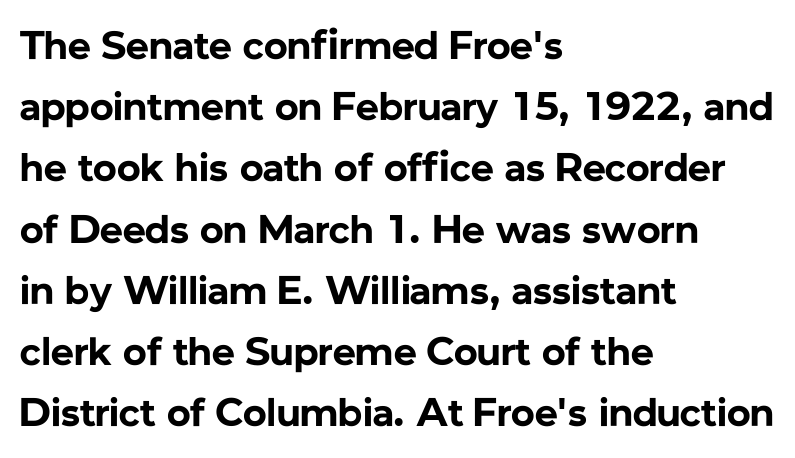
Character widths vary here, with narrow letters taking less room than wide ones. A normal amount of white space separates one row of letters from the next. Letter spacing: default. The glyphs in this specimen are sans serif. The space beneath each line is pristine and unruled. A student would call this left alignment; a typographer would say flush left, rag right.
